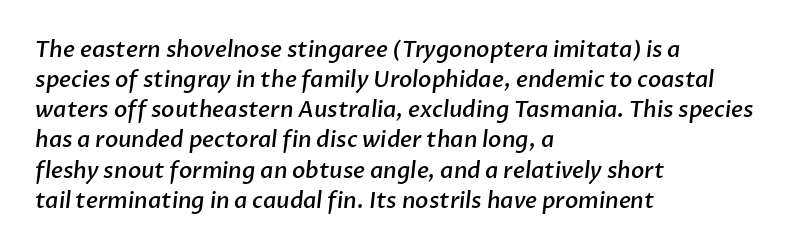
{"bold": "semi", "underline": "no", "align": "left", "line_spacing": "normal", "line_spacing_ratio": 1.37, "letter_spacing": "normal", "letter_spacing_em": 0.0, "glyph_px": 22}
